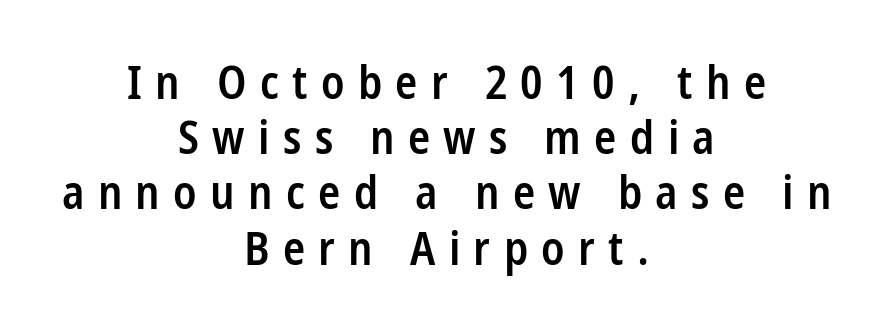
Q: Is the text bold? A: Semi-bold.
Q: Is the text italic (slanted)? A: No, it is upright.
Q: Is the typeface a serif or a sans-serif typeface? A: Sans-serif.
Q: Is the text underlined? A: No.
Q: How is the paragraph aligned? A: Centered.
Q: Is the spacing between letters normal or unusually wide? A: Unusually wide.
Q: Width (condensed, normal, or wide)? A: Condensed.
Q: Stroke contrast? A: Low.
Q: x-height? A: Medium.
Q: Monospaced? A: No.
